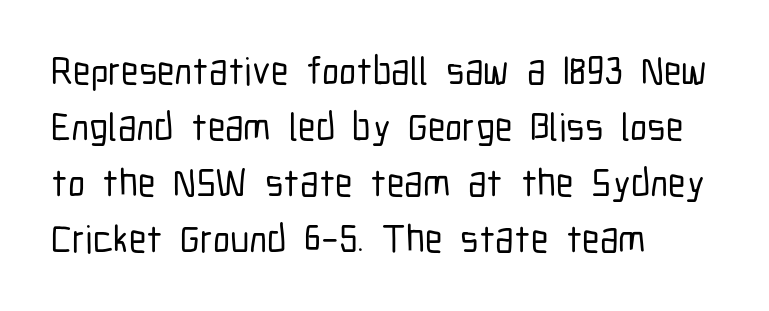
Q: Is the text italic (slanted)? A: No, it is upright.
Q: Is the typeface a serif or a sans-serif typeface? A: Sans-serif.
Q: Is the text underlined? A: No.
Q: How is the paragraph aligned? A: Left-aligned.
Q: Is the spacing between letters normal or unusually wide? A: Normal.
Q: Is the spacing between lines tight, normal or loose? A: Normal.
Q: Width (condensed, normal, or wide)? A: Condensed.
Q: Stroke contrast? A: Low.
Q: x-height? A: Medium.
Q: Monospaced? A: No.
